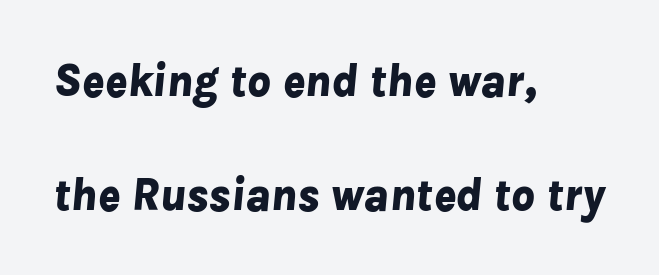
{"italic": "yes", "lean": "right", "slant_degrees": 8, "bold": "yes", "weight": "bold", "width": "normal", "stroke_contrast": "low", "x_height": "medium", "monospaced": "no", "underline": "no", "align": "left", "line_spacing": "loose", "line_spacing_ratio": 2.47, "letter_spacing": "normal", "letter_spacing_em": 0.0, "glyph_px": 46}
